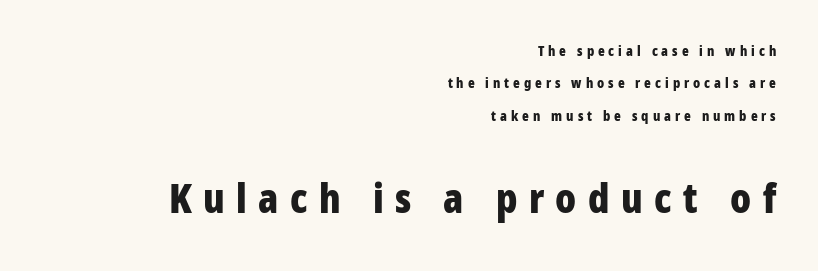
The letters in the lower block stand taller than those in the block above. Every stem runs plumb, perpendicular to the baseline. Is this a fixed-width face? No — the glyphs have proportional, varying widths. Someone cranked the tracking dial way up on this one.
